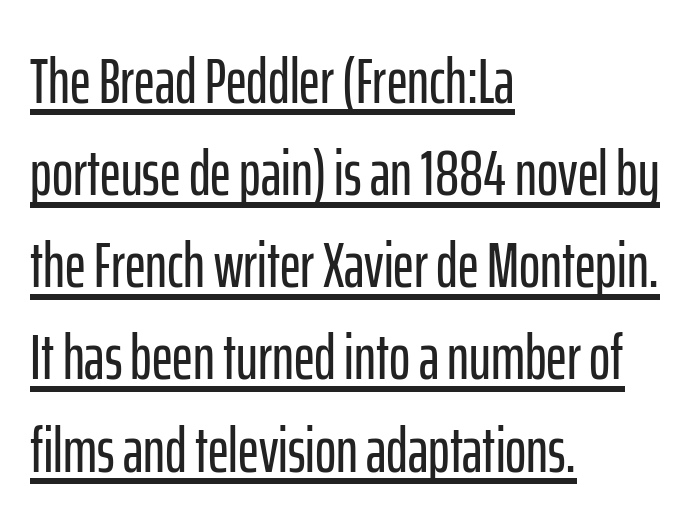
Q: Is the text italic (slanted)? A: No, it is upright.
Q: Is the typeface a serif or a sans-serif typeface? A: Sans-serif.
Q: Is the text underlined? A: Yes.
Q: How is the paragraph aligned? A: Left-aligned.
Q: Is the spacing between letters normal or unusually wide? A: Normal.
Q: Is the spacing between lines tight, normal or loose? A: Normal.
Q: Width (condensed, normal, or wide)? A: Condensed.
Q: Stroke contrast? A: Low.
Q: x-height? A: Medium.
Q: Monospaced? A: No.
